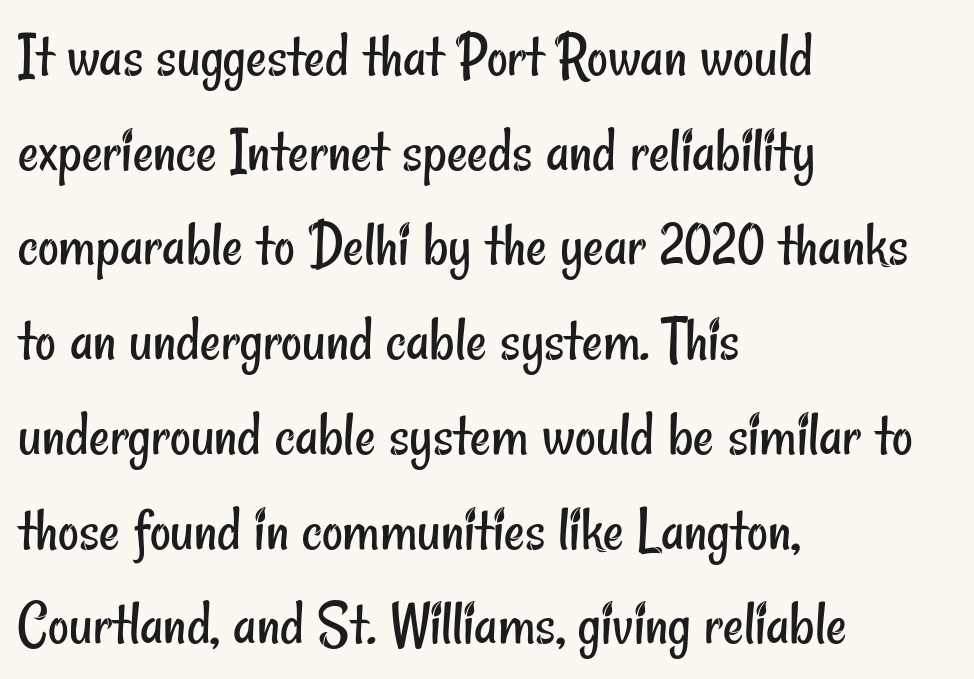
Q: Is the text bold? A: No.
Q: Is the typeface a serif or a sans-serif typeface? A: Sans-serif.
Q: Is the text underlined? A: No.
Q: How is the paragraph aligned? A: Left-aligned.
Q: Is the spacing between letters normal or unusually wide? A: Normal.
Q: Is the spacing between lines tight, normal or loose? A: Normal.
Q: Width (condensed, normal, or wide)? A: Condensed.
Q: Stroke contrast? A: Low.
Q: x-height? A: Small.
Q: Monospaced? A: No.
